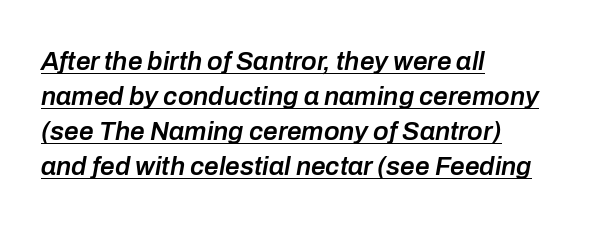
Q: Is the text bold? A: Semi-bold.
Q: Is the text italic (slanted)? A: Yes, it leans right by about 10 degrees.
Q: Is the text underlined? A: Yes.
Q: How is the paragraph aligned? A: Left-aligned.
Q: Is the spacing between letters normal or unusually wide? A: Normal.
Q: Is the spacing between lines tight, normal or loose? A: Normal.
